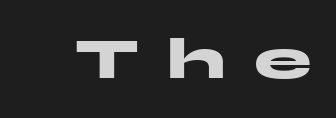
The image shows 58 px heavy, wide sans-serif type, upright; set unusually wide letter spacing (+0.49 em), not underlined; medium stroke contrast and a medium x-height.
